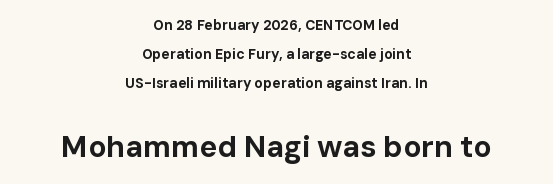
Designer's note — italics off, roman on. There is no visible air inserted between adjacent glyphs. A bare baseline throughout the passage. Loosely led — the rows are spread out. I'd call this a sans setting — the letters go barefoot. The glyphs have the mass of a bold cut.
